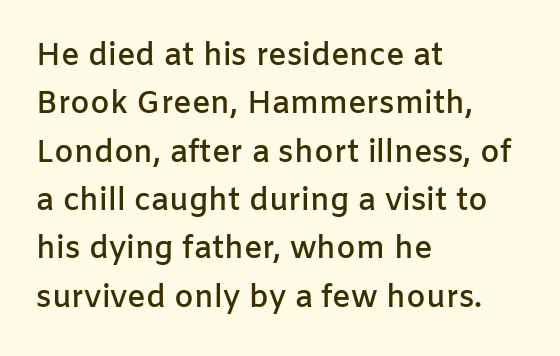
Type without underlining. The line texture is even and compact thanks to regular tracking. Interline gaps are of average width in this sample. Horizontal alignment here is leftward, the default for most running prose. Characters remain perfectly vertical along every line. These lines are composed in type without serifs.
